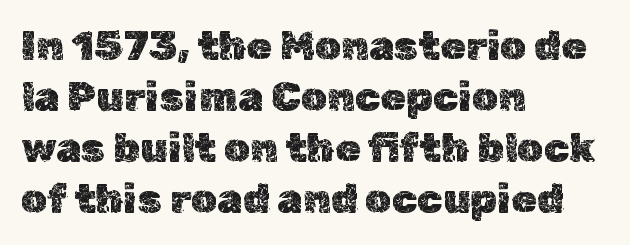
Q: Is the text italic (slanted)? A: No, it is upright.
Q: Is the text underlined? A: No.
Q: How is the paragraph aligned? A: Left-aligned.
Q: Is the spacing between letters normal or unusually wide? A: Normal.
Q: Width (condensed, normal, or wide)? A: Normal.
Q: x-height? A: Medium.
Q: Monospaced? A: No.
